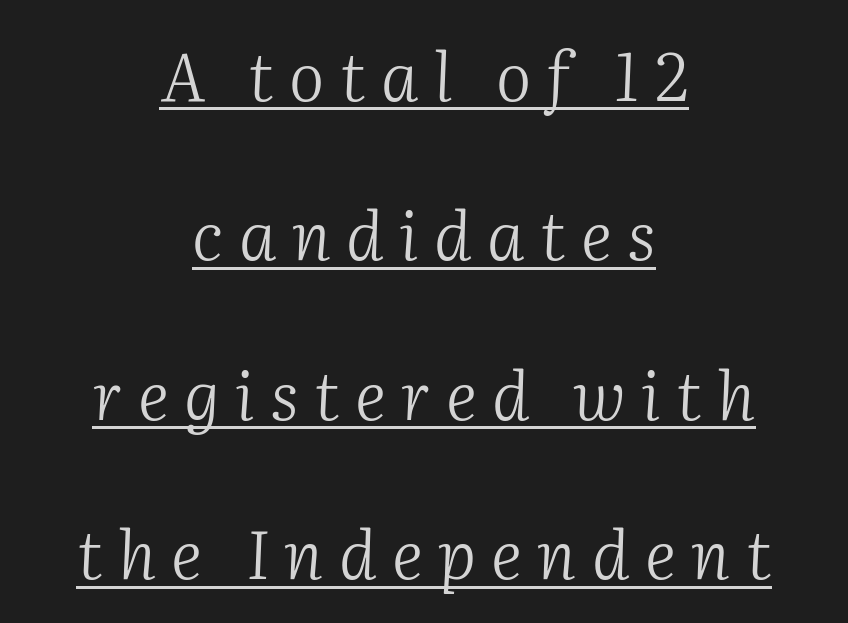
The string is rendered with underlining switched on. The lines are quadded center. What stands out about the letter spacing? Its width — letters are far apart. The letters advance in unequal steps, a hallmark of proportional type.
